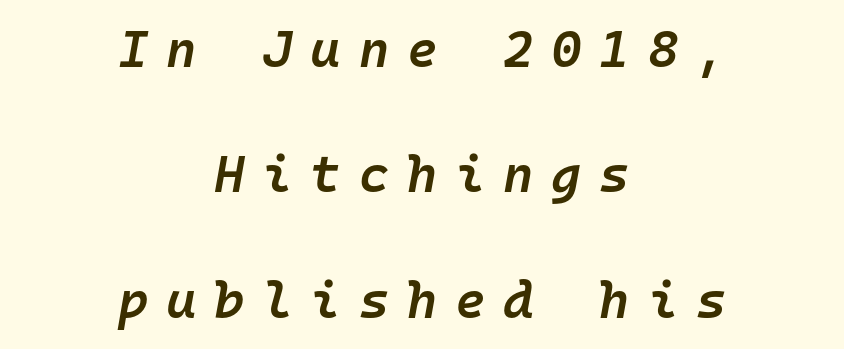
{"italic": "yes", "lean": "right", "slant_degrees": 10, "bold": "semi", "weight": "semibold", "width": "normal", "stroke_contrast": "low", "x_height": "medium", "monospaced": "yes", "underline": "no", "align": "center", "line_spacing": "loose", "line_spacing_ratio": 2.41, "letter_spacing": "wide", "letter_spacing_em": 0.34, "glyph_px": 52}
